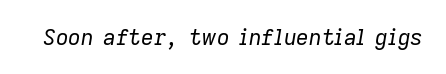
Unmarked baselines from the first word to the last. The font sits on the lighter half of the weight spectrum, regular included. Characters are canted at an angle relative to the baseline's perpendicular. Caption: standard tracking, unaltered.
